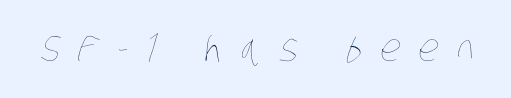
The image shows 37 px thin, condensed type; set unusually wide letter spacing (+0.49 em), not underlined; low stroke contrast and a large x-height.
